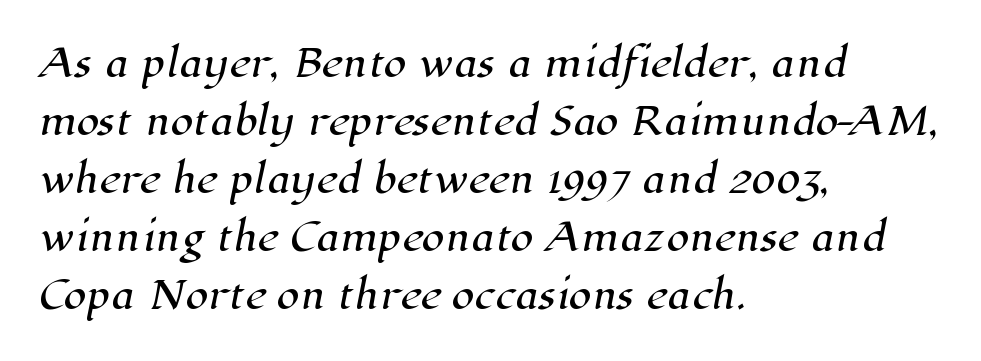
The rag falls on the right side of this text block. Do the characters align in a grid? No, the font is proportional. Regular leading. This is serif lettering, the kind often seen in printed books. The rendering keeps characters at their native spacing.
